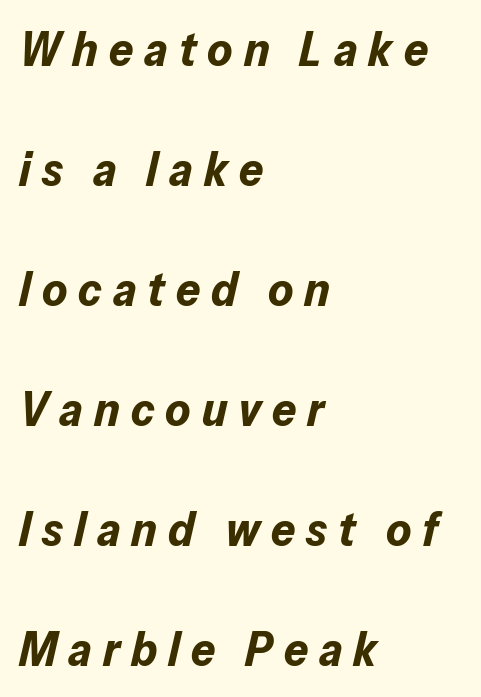
Q: Is the text bold? A: Yes.
Q: Is the text italic (slanted)? A: Yes, it leans right by about 13 degrees.
Q: Is the text underlined? A: No.
Q: How is the paragraph aligned? A: Left-aligned.
Q: Is the spacing between letters normal or unusually wide? A: Unusually wide.
Q: Is the spacing between lines tight, normal or loose? A: Loose.
Q: Width (condensed, normal, or wide)? A: Normal.
Q: Stroke contrast? A: Low.
Q: x-height? A: Medium.
Q: Monospaced? A: No.
